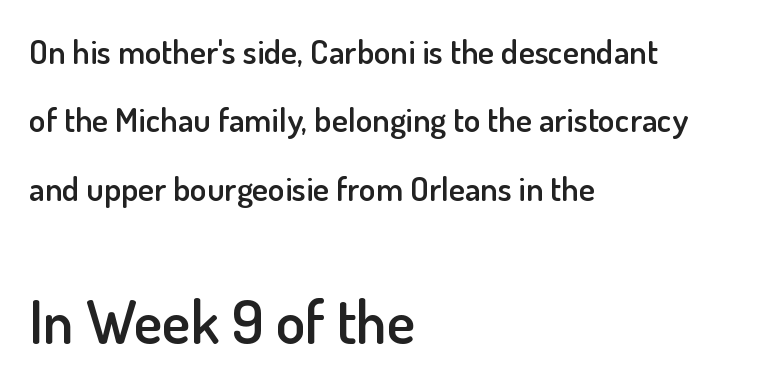
{"serif": "no", "italic": "no", "bold": "semi", "weight": "semibold", "width": "normal", "stroke_contrast": "low", "x_height": "small", "monospaced": "no", "underline": "no", "align": "left", "line_spacing": "loose", "line_spacing_ratio": 2.01, "letter_spacing": "normal", "letter_spacing_em": 0.0, "larger_block": "second", "size_ratio": 1.76, "glyph_px": 60}
